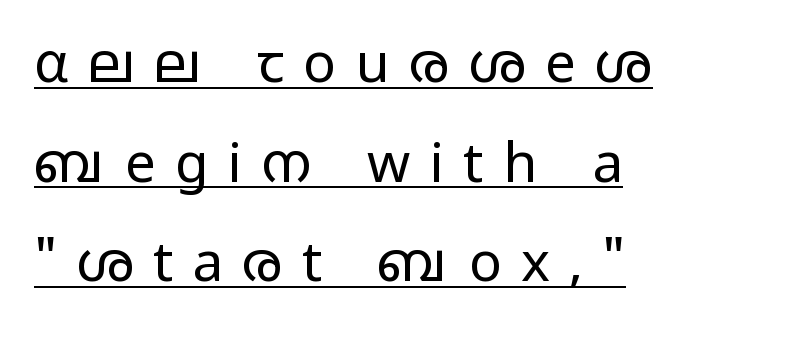
Q: Is the text bold? A: No.
Q: Is the text italic (slanted)? A: No, it is upright.
Q: Is the typeface a serif or a sans-serif typeface? A: Sans-serif.
Q: Is the text underlined? A: Yes.
Q: How is the paragraph aligned? A: Left-aligned.
Q: Is the spacing between letters normal or unusually wide? A: Unusually wide.
Q: Width (condensed, normal, or wide)? A: Wide.
Q: Stroke contrast? A: Low.
Q: x-height? A: Medium.
Q: Monospaced? A: No.
